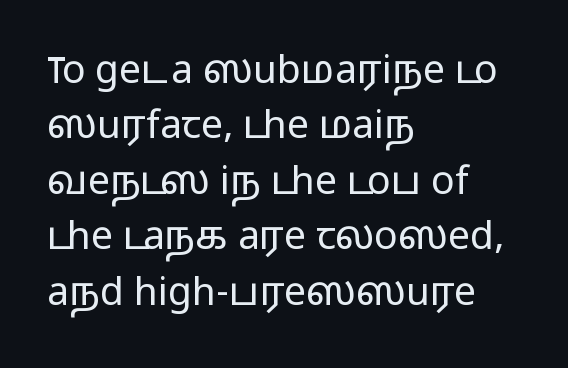
{"serif": "no", "italic": "no", "bold": "no", "weight": "light", "width": "wide", "stroke_contrast": "low", "x_height": "medium", "monospaced": "no", "underline": "no", "align": "left", "line_spacing": "normal", "line_spacing_ratio": 1.42, "letter_spacing": "normal", "letter_spacing_em": 0.0, "glyph_px": 39}
